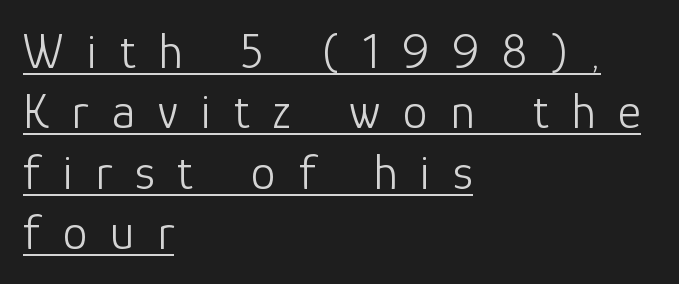
Q: Is the text bold? A: No.
Q: Is the text italic (slanted)? A: No, it is upright.
Q: Is the typeface a serif or a sans-serif typeface? A: Sans-serif.
Q: Is the text underlined? A: Yes.
Q: How is the paragraph aligned? A: Left-aligned.
Q: Is the spacing between letters normal or unusually wide? A: Unusually wide.
Q: Width (condensed, normal, or wide)? A: Normal.
Q: Stroke contrast? A: Low.
Q: x-height? A: Medium.
Q: Monospaced? A: No.
